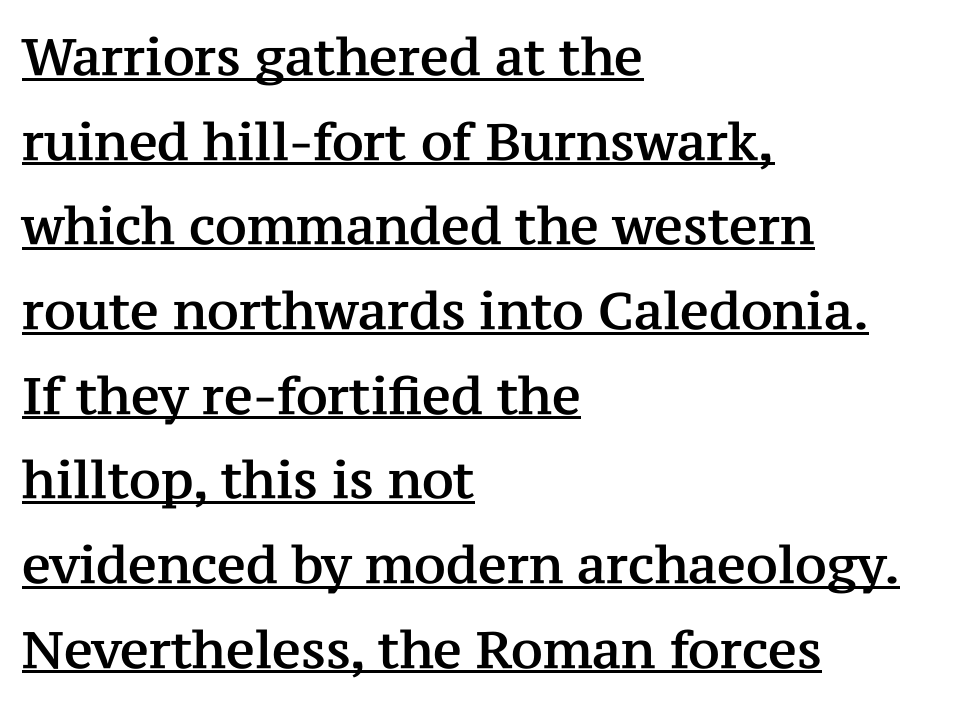
Q: Is the text italic (slanted)? A: No, it is upright.
Q: Is the typeface a serif or a sans-serif typeface? A: Serif.
Q: Is the text underlined? A: Yes.
Q: How is the paragraph aligned? A: Left-aligned.
Q: Is the spacing between letters normal or unusually wide? A: Normal.
Q: Is the spacing between lines tight, normal or loose? A: Normal.
Q: Width (condensed, normal, or wide)? A: Normal.
Q: Stroke contrast? A: Medium.
Q: x-height? A: Medium.
Q: Monospaced? A: No.
